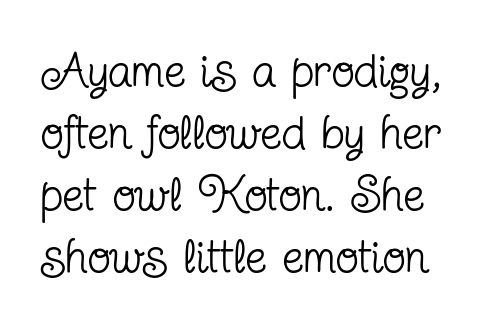
The image shows 48 px regular-weight, condensed serif type, upright; set normal line spacing (1.29x), normal letter spacing, not underlined; low stroke contrast and a medium x-height.
